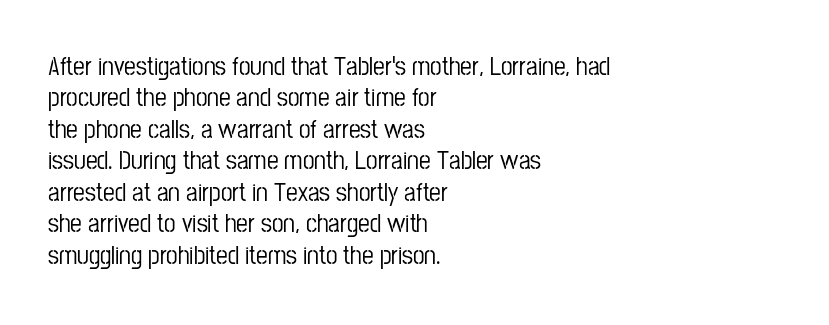
Q: Is the text italic (slanted)? A: No, it is upright.
Q: Is the text underlined? A: No.
Q: How is the paragraph aligned? A: Left-aligned.
Q: Is the spacing between letters normal or unusually wide? A: Normal.
